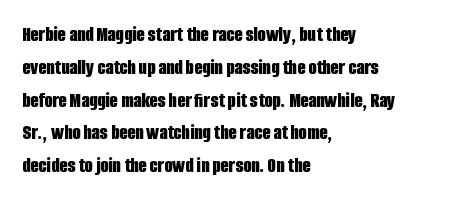
{"italic": "no", "bold": "yes", "underline": "no", "align": "left", "line_spacing": "normal", "line_spacing_ratio": 1.56, "letter_spacing": "normal", "letter_spacing_em": 0.0, "glyph_px": 21}
